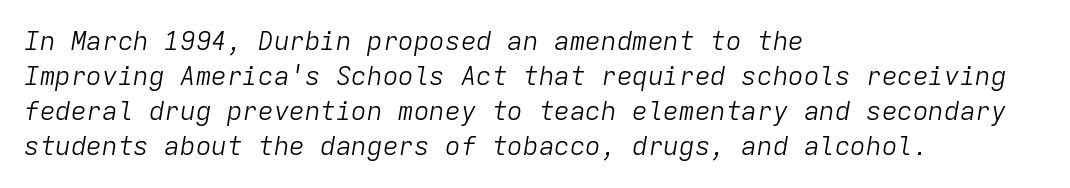
These lines keep a tight, regular rhythm from letter to letter. The face used here has a pronounced slope to its letters. Honestly, the row spacing looks completely unremarkable. Words float on clear page, feet unadorned. The compositor pushed each line to the left boundary.
